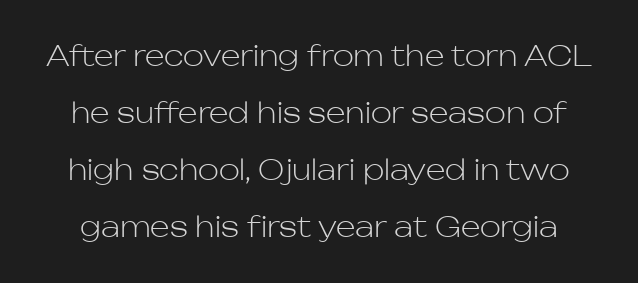
{"serif": "no", "italic": "no", "bold": "no", "weight": "light", "width": "normal", "stroke_contrast": "low", "x_height": "medium", "monospaced": "no", "underline": "no", "line_spacing": "loose", "line_spacing_ratio": 2.04, "letter_spacing": "normal", "letter_spacing_em": 0.0, "glyph_px": 28}
